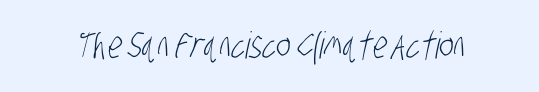
{"serif": "no", "bold": "no", "weight": "light", "width": "condensed", "stroke_contrast": "low", "x_height": "large", "monospaced": "no", "underline": "no", "letter_spacing": "normal", "letter_spacing_em": 0.0, "glyph_px": 37}
